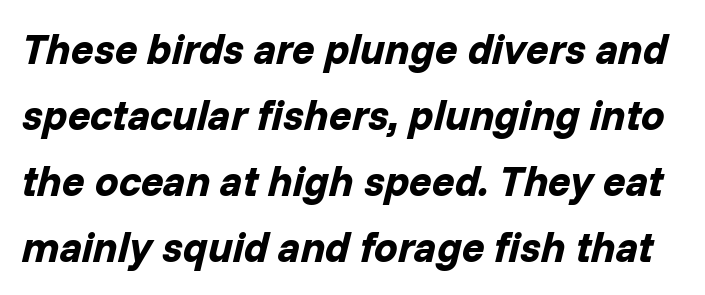
{"italic": "yes", "lean": "right", "slant_degrees": 14, "bold": "yes", "weight": "bold", "width": "normal", "stroke_contrast": "low", "x_height": "medium", "monospaced": "no", "underline": "no", "line_spacing": "normal", "line_spacing_ratio": 1.57, "letter_spacing": "normal", "letter_spacing_em": 0.0, "glyph_px": 42}
